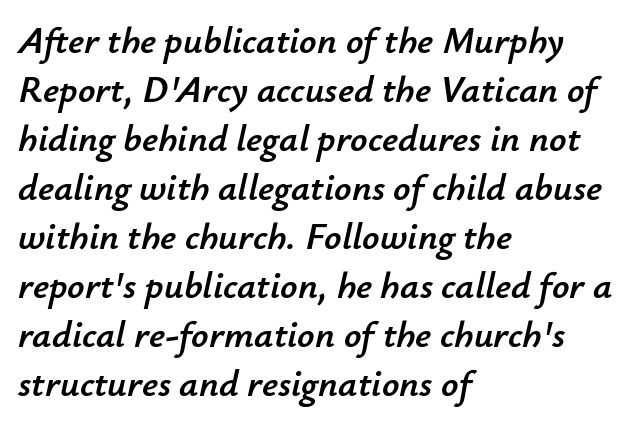
{"italic": "yes", "lean": "right", "slant_degrees": 12, "width": "normal", "stroke_contrast": "low", "x_height": "small", "monospaced": "no", "underline": "no", "align": "left", "line_spacing": "normal", "line_spacing_ratio": 1.29, "letter_spacing": "normal", "letter_spacing_em": 0.0, "glyph_px": 38}
